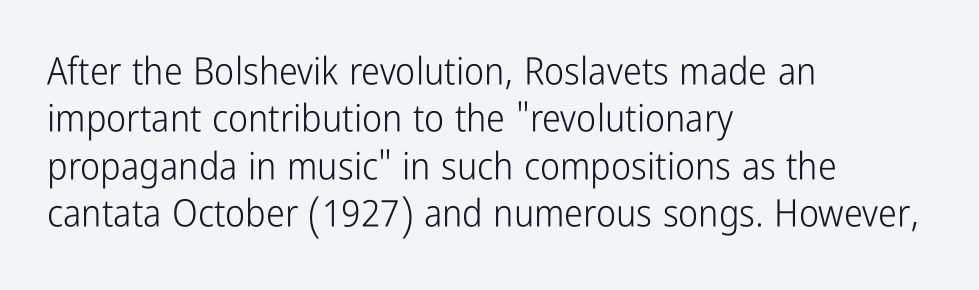
Q: Is the text bold? A: No.
Q: Is the text italic (slanted)? A: No, it is upright.
Q: Is the typeface a serif or a sans-serif typeface? A: Sans-serif.
Q: Is the text underlined? A: No.
Q: How is the paragraph aligned? A: Left-aligned.
Q: Is the spacing between letters normal or unusually wide? A: Normal.
Q: Is the spacing between lines tight, normal or loose? A: Normal.
Q: Width (condensed, normal, or wide)? A: Condensed.
Q: Stroke contrast? A: Low.
Q: x-height? A: Medium.
Q: Monospaced? A: No.
